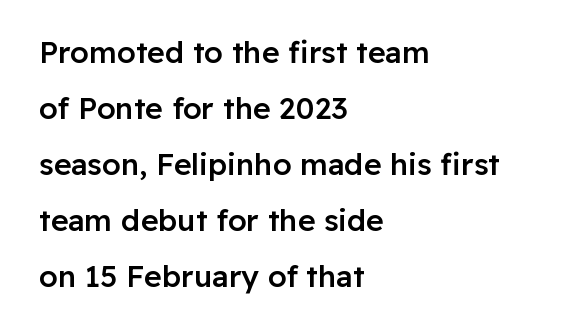
A fair bit of extra ink — the face is semibold, not bold. Rendered with straight, roman letterforms. The strip under each line holds only bare page. The rendering uses natural spacing where letterforms have individual widths.
